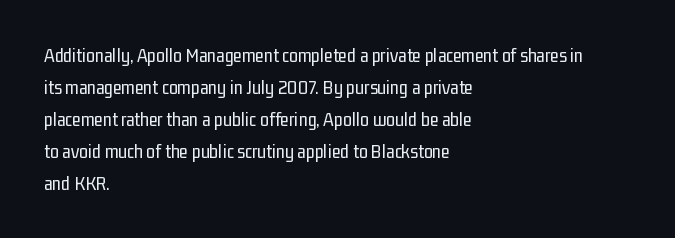
{"italic": "no", "bold": "no", "underline": "no", "align": "left", "line_spacing": "normal", "line_spacing_ratio": 1.6, "letter_spacing": "normal", "letter_spacing_em": 0.0, "glyph_px": 20}
